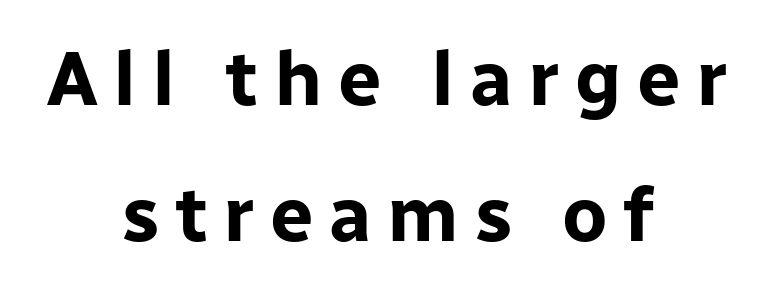
Underlining? Definitely not there. In CSS terms this would be text-align: center. The letters advance in unequal steps, a hallmark of proportional type. How heavy is the stroke? Heavy — this is a bold.
